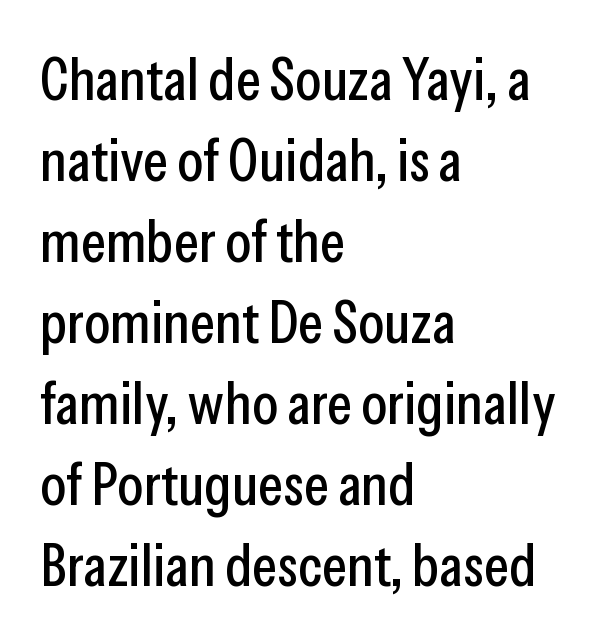
Typeset ragged right — the left edge is the straight one. Nothing sits at the stroke ends, so this counts as sans-serif. Looks like regular typesetting: each glyph gets only the width it needs. This sample uses an upright cut, with every glyph sitting square on the baseline. Baseline-to-baseline distance is the conventional proportion of letter height. Only glyphs here, with clear space below each row.
